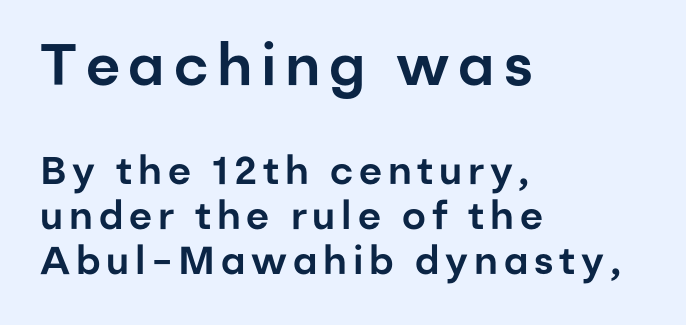
Q: Is the text italic (slanted)? A: No, it is upright.
Q: Is the typeface a serif or a sans-serif typeface? A: Sans-serif.
Q: Is the text underlined? A: No.
Q: How is the paragraph aligned? A: Left-aligned.
Q: Which block of text is set in a larger size, the first (top) or the second (bottom)? A: The first (top) one.
Q: Width (condensed, normal, or wide)? A: Normal.
Q: Stroke contrast? A: Low.
Q: x-height? A: Medium.
Q: Monospaced? A: No.
